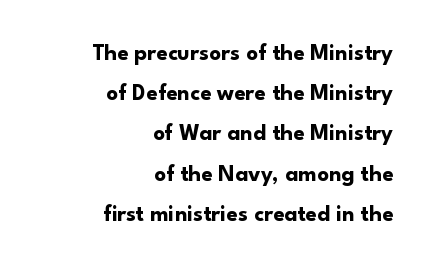
Q: Is the text bold? A: Yes.
Q: Is the text italic (slanted)? A: No, it is upright.
Q: Is the text underlined? A: No.
Q: How is the paragraph aligned? A: Right-aligned.
Q: Is the spacing between letters normal or unusually wide? A: Normal.
